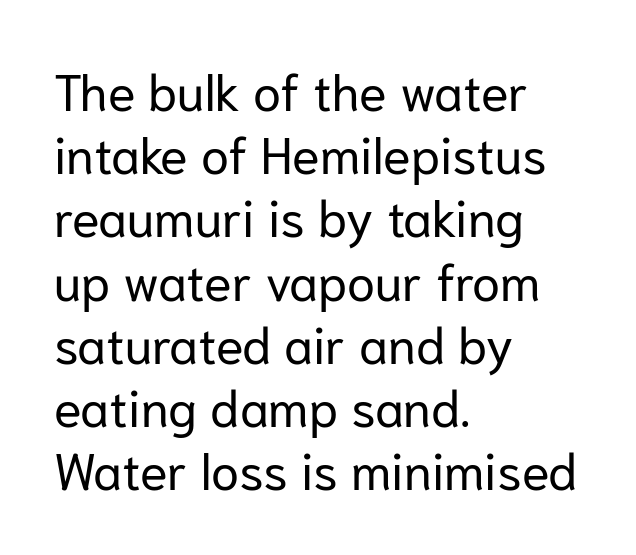
{"serif": "no", "italic": "no", "bold": "no", "weight": "regular", "width": "normal", "stroke_contrast": "low", "x_height": "medium", "monospaced": "no", "underline": "no", "align": "left", "line_spacing_ratio": 1.24, "letter_spacing": "normal", "letter_spacing_em": 0.0, "glyph_px": 51}
